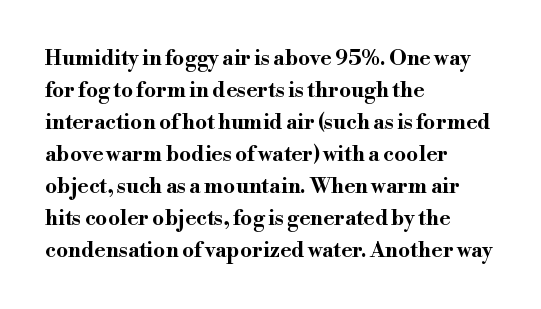
{"italic": "no", "bold": "yes", "underline": "no", "align": "left", "line_spacing": "normal", "line_spacing_ratio": 1.52, "letter_spacing": "normal", "letter_spacing_em": 0.0, "glyph_px": 21}
